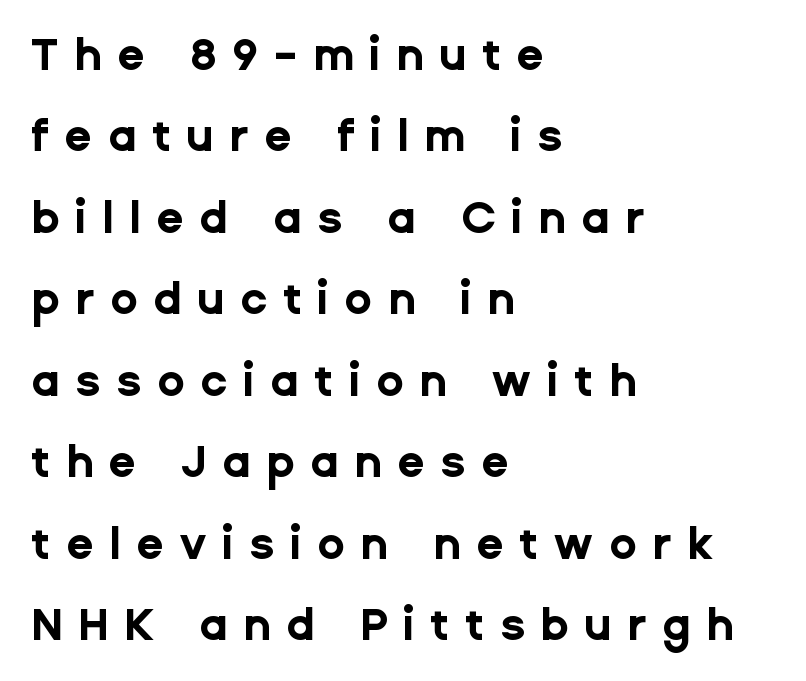
{"serif": "no", "italic": "no", "bold": "yes", "weight": "bold", "width": "normal", "stroke_contrast": "low", "x_height": "medium", "monospaced": "no", "underline": "no", "align": "left", "line_spacing_ratio": 1.81, "letter_spacing": "wide", "letter_spacing_em": 0.34, "glyph_px": 45}
